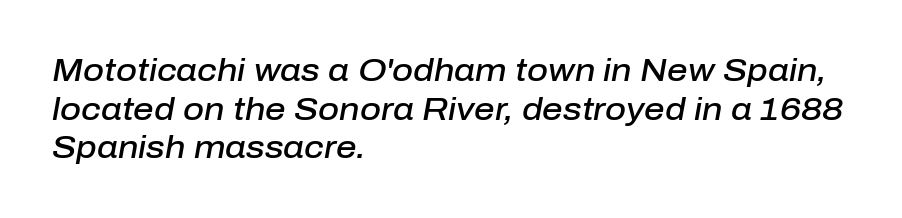
{"italic": "yes", "lean": "right", "slant_degrees": 10, "bold": "semi", "weight": "semibold", "width": "normal", "stroke_contrast": "low", "x_height": "medium", "monospaced": "no", "underline": "no", "align": "left", "line_spacing_ratio": 1.21, "letter_spacing": "normal", "letter_spacing_em": 0.0, "glyph_px": 32}
